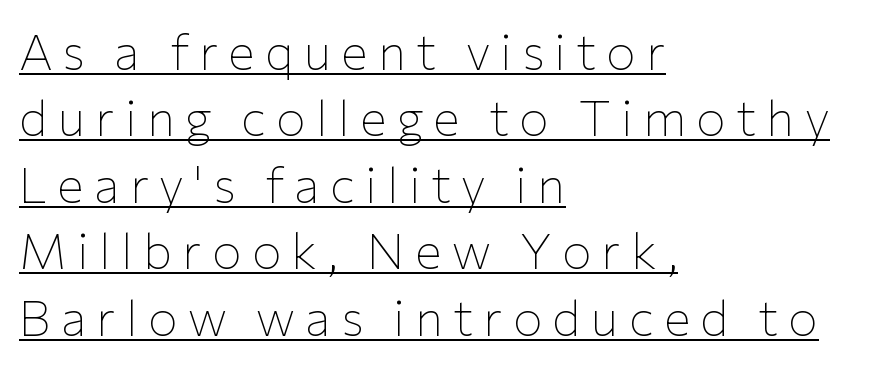
The image shows 50 px thin sans-serif type, upright; set left-aligned, normal line spacing (1.33x), unusually wide letter spacing (+0.2 em), underlined; low stroke contrast and a medium x-height.
